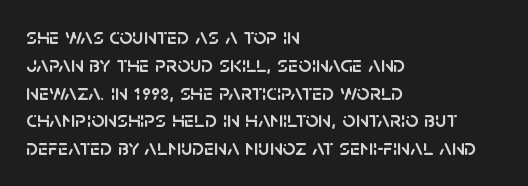
{"italic": "no", "underline": "no", "align": "left", "line_spacing_ratio": 1.21, "letter_spacing": "normal", "letter_spacing_em": 0.0, "glyph_px": 23}
